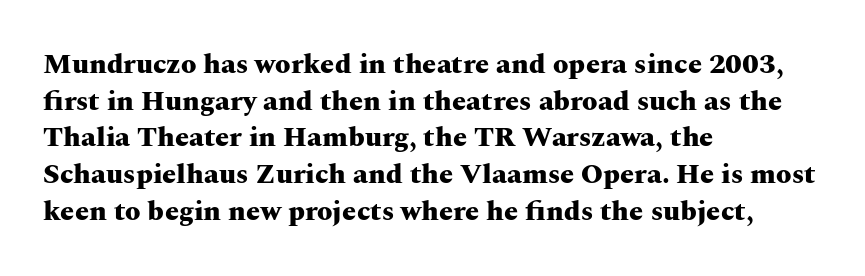
{"serif": "yes", "italic": "no", "bold": "yes", "weight": "heavy", "width": "wide", "stroke_contrast": "medium", "x_height": "medium", "monospaced": "no", "underline": "no", "align": "left", "line_spacing": "normal", "line_spacing_ratio": 1.31, "letter_spacing": "normal", "letter_spacing_em": 0.0, "glyph_px": 28}
